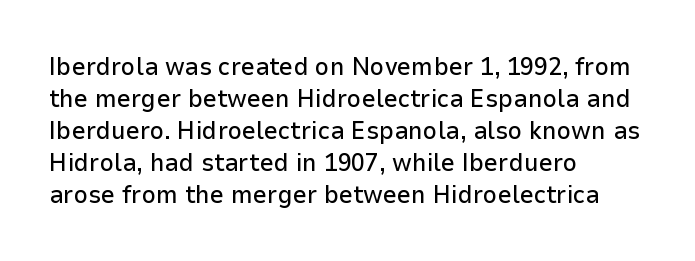
Summary of vertical rhythm: regular, with standard interline spacing. The string is rendered with underlining switched off. This rendering uses left alignment, leaving the right contour irregular. The lettering stays uniformly vertical, giving the passage a roman look. The horizontal fit of the characters is conventional and even.
